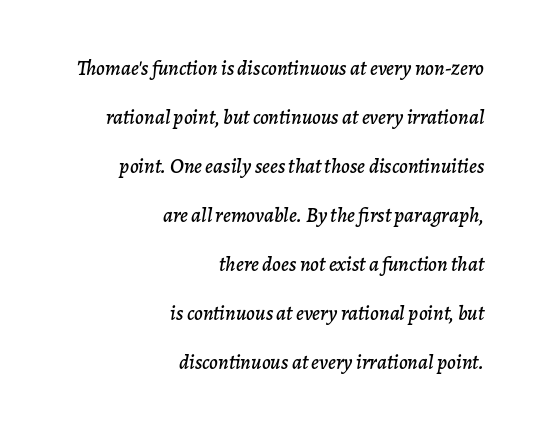
A great deal of white space separates one row of letters from the next. All the whitespace from short lines collects on the left. The zone under the glyphs is completely vacant. The letters sit at their default tracking, neither squeezed nor spread. The font's italic variant was chosen for this text.
